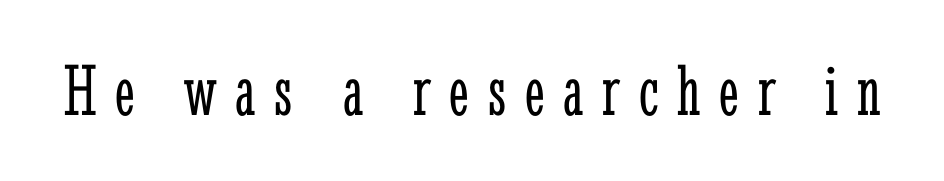
The image shows 75 px light, condensed serif type, upright; set unusually wide letter spacing (+0.25 em), not underlined; low stroke contrast and a medium x-height.
